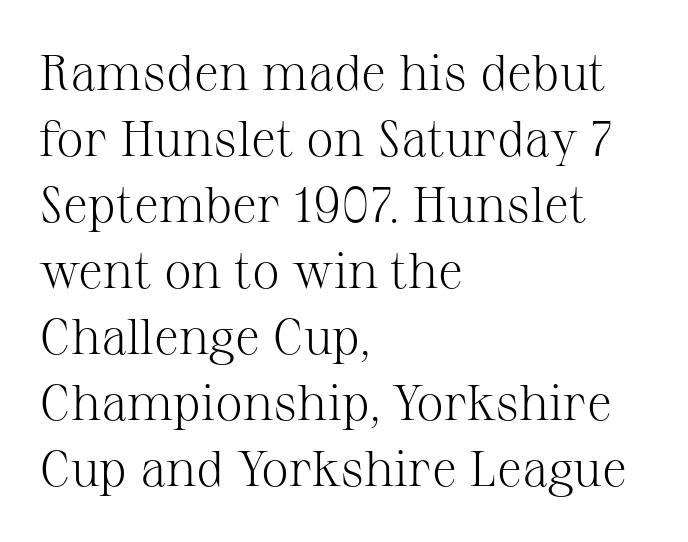
Font category for this specimen: serif. Do the letters lean? They stand straight. Weight: regular or lighter. Compared with typical body copy, the letter spacing here is the same. You could not count columns in this text — the font is proportionally spaced. The line-height multiplier appears to be the usual default.
